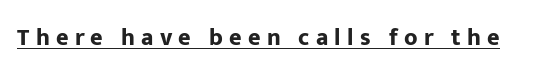
The letters are spread apart with noticeably loose tracking. The specimen reads as upright at a glance. A typographer would call this underscored text. Compared with an ordinary text face, these strokes are far heavier — a full bold.
